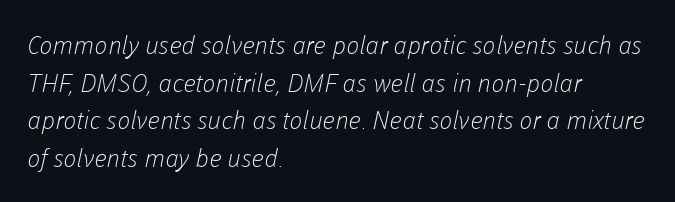
{"bold": "no", "underline": "no", "align": "left", "line_spacing": "normal", "line_spacing_ratio": 1.51, "letter_spacing": "normal", "letter_spacing_em": 0.0, "glyph_px": 25}
